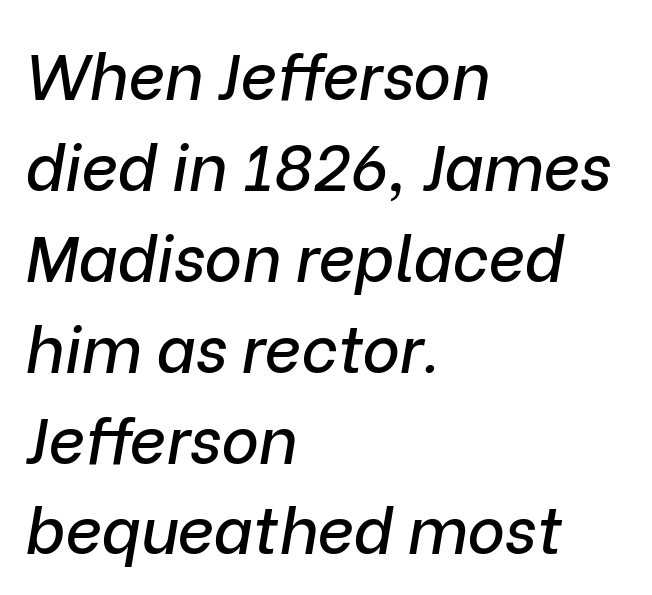
Q: Is the text italic (slanted)? A: Yes, it leans right by about 9 degrees.
Q: Is the text underlined? A: No.
Q: How is the paragraph aligned? A: Left-aligned.
Q: Is the spacing between letters normal or unusually wide? A: Normal.
Q: Is the spacing between lines tight, normal or loose? A: Normal.
Q: Width (condensed, normal, or wide)? A: Normal.
Q: Stroke contrast? A: Low.
Q: x-height? A: Medium.
Q: Monospaced? A: No.
